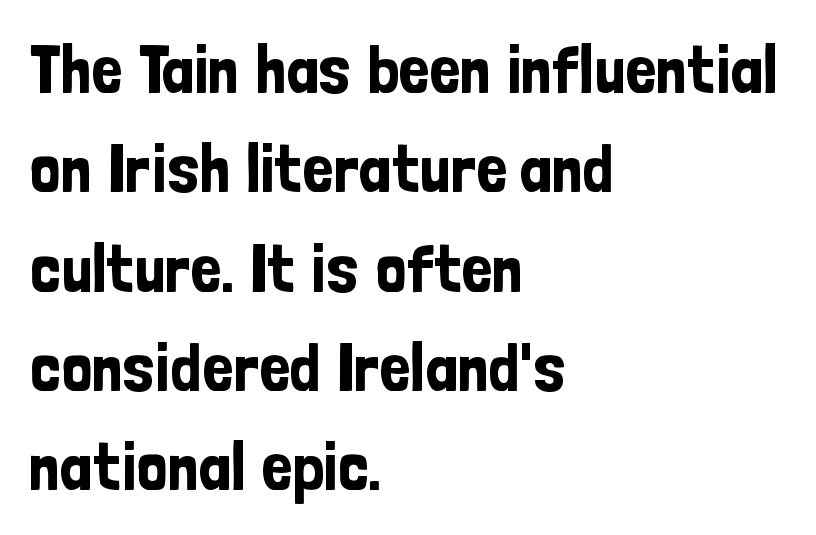
A student would call this left alignment; a typographer would say flush left, rag right. Italic: no, the glyphs are upright roman. The area under the type is left untouched. Note: no serifs on the glyphs.
